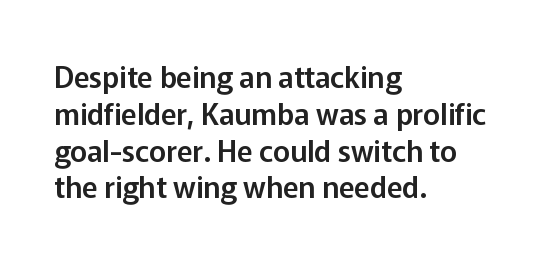
Students, note that the glyphs here touch the page at normal intervals. Lines of text with bare space underneath. Think of a printed novel: that variable character pitch is what you see here. Look at the bottom of the vertical strokes: they stop flat, with no serifs.
